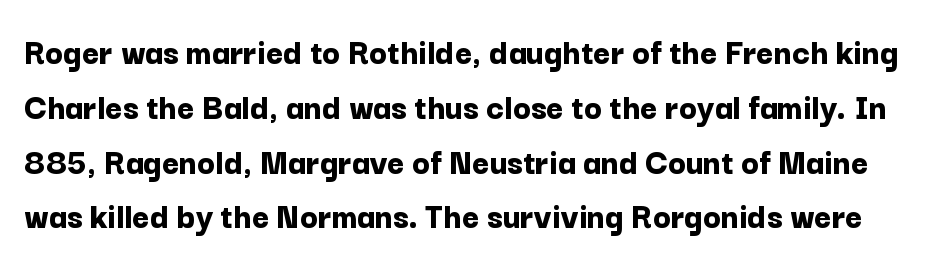
Q: Is the text bold? A: Yes.
Q: Is the text italic (slanted)? A: No, it is upright.
Q: Is the typeface a serif or a sans-serif typeface? A: Sans-serif.
Q: Is the text underlined? A: No.
Q: Is the spacing between letters normal or unusually wide? A: Normal.
Q: Is the spacing between lines tight, normal or loose? A: Normal.
Q: Width (condensed, normal, or wide)? A: Normal.
Q: Stroke contrast? A: Low.
Q: x-height? A: Medium.
Q: Monospaced? A: No.
